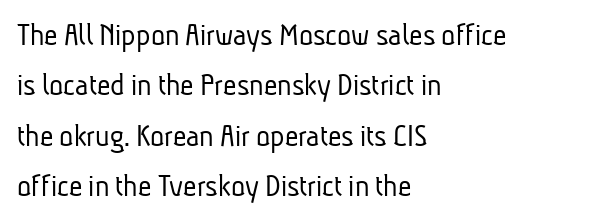
{"serif": "no", "bold": "no", "weight": "light", "width": "condensed", "stroke_contrast": "low", "x_height": "medium", "monospaced": "no", "underline": "no", "align": "left", "line_spacing": "normal", "line_spacing_ratio": 1.53, "letter_spacing": "normal", "letter_spacing_em": 0.0, "glyph_px": 33}
